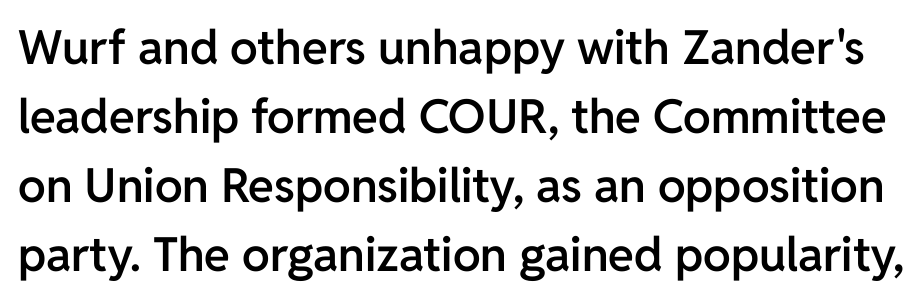
What kind of face is this? One without serifs — a sans. The face used here is proportionally spaced, like ordinary book or web type. Successive baselines arrive at the customary interval. Short note: letters normally spaced.
